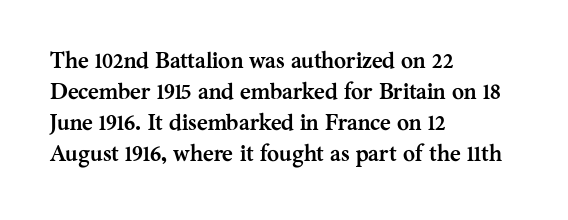
Q: Is the text bold? A: Yes.
Q: Is the text italic (slanted)? A: No, it is upright.
Q: Is the text underlined? A: No.
Q: How is the paragraph aligned? A: Left-aligned.
Q: Is the spacing between letters normal or unusually wide? A: Normal.
Q: Is the spacing between lines tight, normal or loose? A: Normal.
